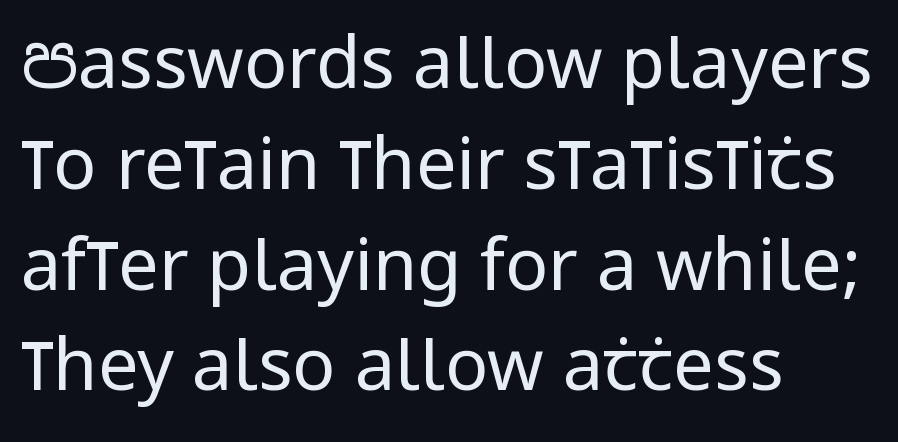
The image shows 72 px regular-weight, condensed sans-serif type, upright; set left-aligned, normal line spacing (1.4x), normal letter spacing, not underlined; low stroke contrast and a large x-height.
